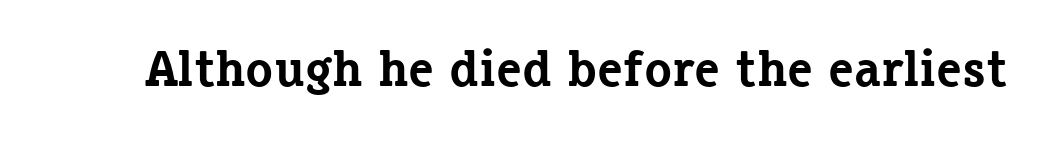
The image shows 51 px bold serif type, upright; set normal letter spacing, not underlined; low stroke contrast and a medium x-height.
